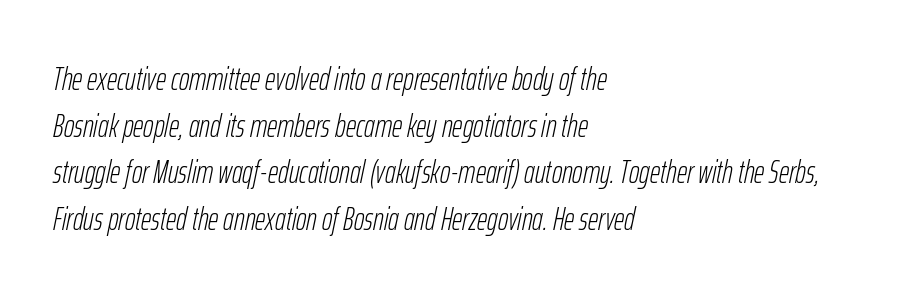
{"italic": "yes", "lean": "right", "slant_degrees": 12, "bold": "no", "weight": "light", "width": "condensed", "stroke_contrast": "low", "x_height": "medium", "monospaced": "no", "underline": "no", "align": "left", "line_spacing": "normal", "line_spacing_ratio": 1.46, "letter_spacing": "normal", "letter_spacing_em": 0.0, "glyph_px": 32}
